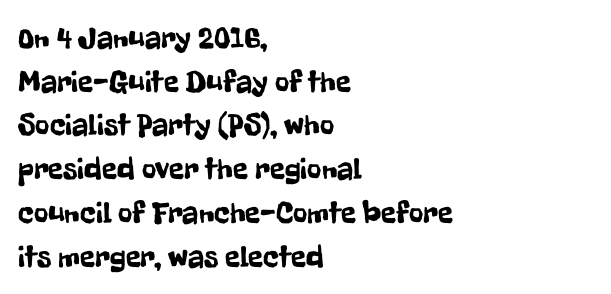
The face used here is proportionally spaced, like ordinary book or web type. Whoever set this chose a conventional vertical rhythm. Letter spacing: default. Letters rest on an invisible, unmarked baseline. Quick note: not italic, upright.
